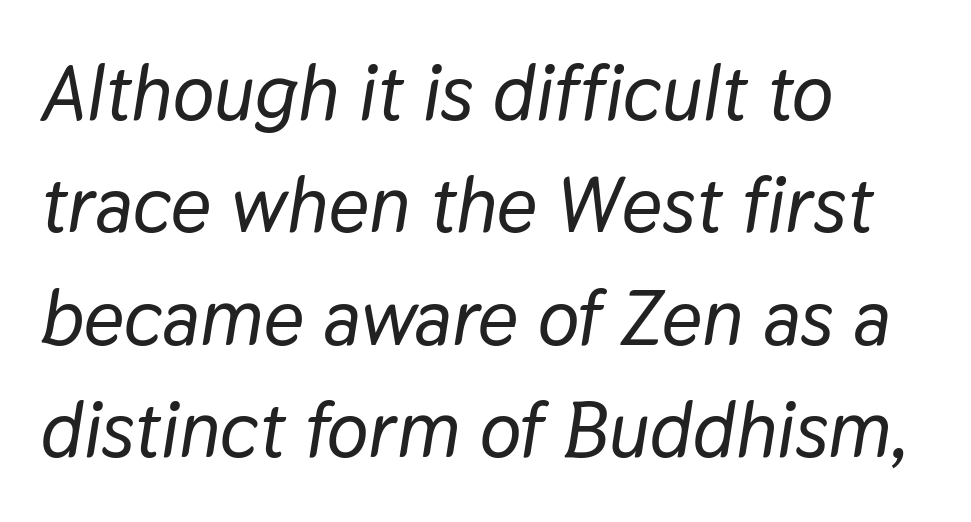
Line starts are locked; line ends wander. These lines are rendered in a variable-pitch font. Tracking value appears to be zero — textbook default spacing. Clear beneath every line of the passage. Successive baselines arrive at the customary interval.
